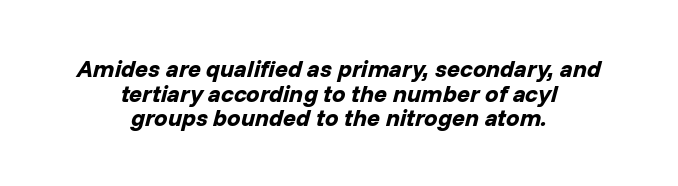
What weight is shown? A full bold with thick strokes. Typeset on center — no edge is straight. A clean baseline with only descenders dipping below it. The block of text is dense from top to bottom, with scant space between rows. Emphasis-style slanted type is in use. Words appear dense and cohesive because spacing is normal.
